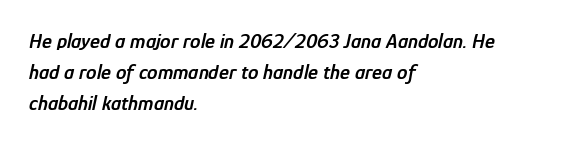
{"italic": "yes", "lean": "right", "slant_degrees": 12, "bold": "semi", "underline": "no", "align": "left", "line_spacing": "normal", "line_spacing_ratio": 1.48, "letter_spacing": "normal", "letter_spacing_em": 0.0, "glyph_px": 21}
